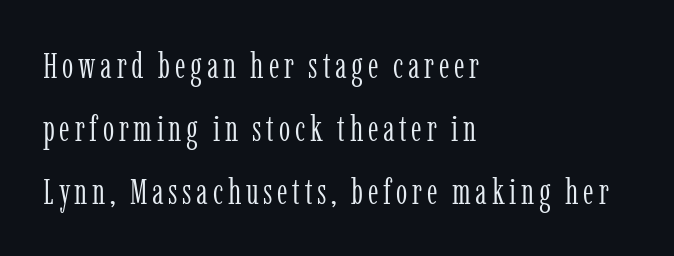
Q: Is the text bold? A: No.
Q: Is the text italic (slanted)? A: No, it is upright.
Q: Is the typeface a serif or a sans-serif typeface? A: Serif.
Q: Is the text underlined? A: No.
Q: How is the paragraph aligned? A: Left-aligned.
Q: Width (condensed, normal, or wide)? A: Condensed.
Q: Stroke contrast? A: Low.
Q: x-height? A: Medium.
Q: Monospaced? A: No.
